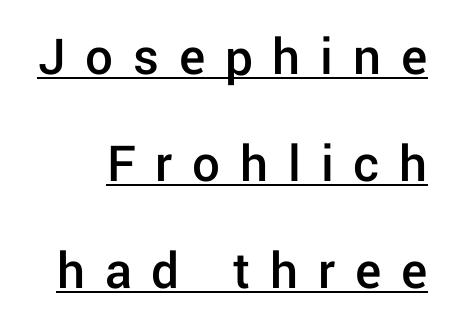
When letters stand straight like this, we call the style roman or upright. The typesetting leans somewhat heavy: a semibold. How would I describe the line gaps? Wide and relaxed. Nothing sits at the stroke ends, so this counts as sans-serif. These lines are rendered in a variable-pitch font.
